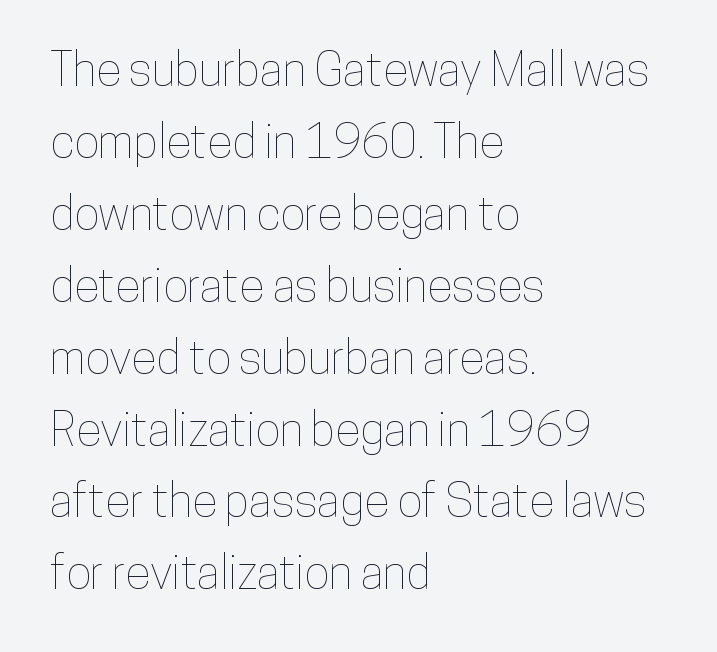
Q: Is the text italic (slanted)? A: No, it is upright.
Q: Is the text underlined? A: No.
Q: How is the paragraph aligned? A: Left-aligned.
Q: Is the spacing between letters normal or unusually wide? A: Normal.
Q: Is the spacing between lines tight, normal or loose? A: Normal.
Q: Width (condensed, normal, or wide)? A: Condensed.
Q: Stroke contrast? A: Low.
Q: x-height? A: Medium.
Q: Monospaced? A: No.
